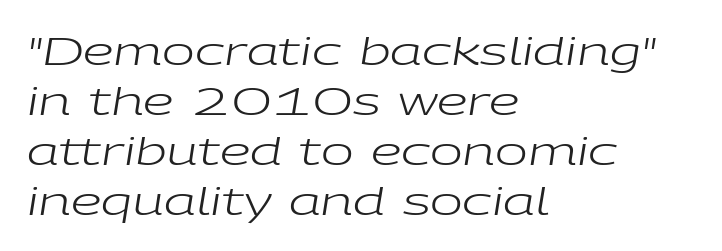
Each letter keeps its own natural width here, so spacing adapts to shape. If you drew a ruler down the left edge, every line would touch it. These glyphs show unthickened strokes, regular width or finer. Letters rest on an invisible, unmarked baseline. The passage shown has conventional tracking throughout. Regarding leading, the lines here are spaced in the standard way.
